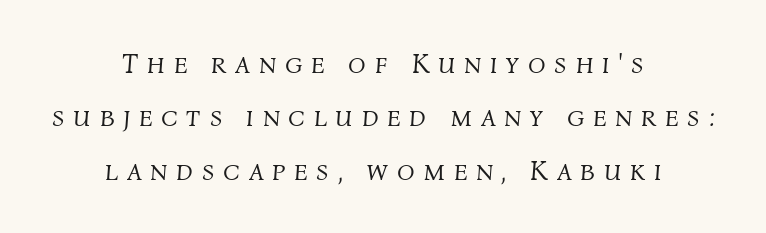
{"italic": "yes", "lean": "right", "slant_degrees": 4, "bold": "no", "weight": "light", "width": "normal", "stroke_contrast": "medium", "x_height": "medium", "monospaced": "no", "underline": "no", "align": "center", "line_spacing_ratio": 1.84, "letter_spacing": "wide", "letter_spacing_em": 0.3, "glyph_px": 29}
